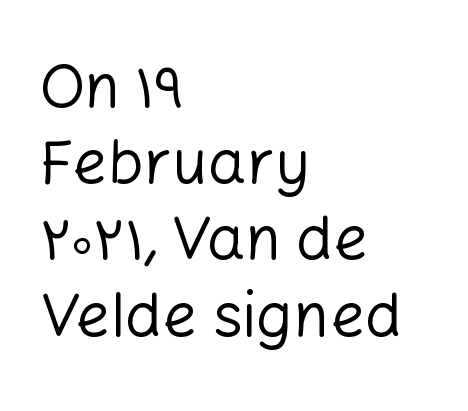
The image shows 61 px regular-weight sans-serif type, upright; set left-aligned, normal line spacing (1.25x), normal letter spacing, not underlined; low stroke contrast and a medium x-height.
